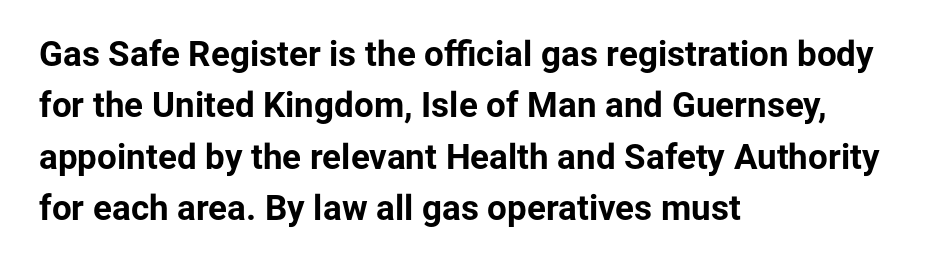
The line texture is even and compact thanks to regular tracking. A typesetter would mark this as roman, not italic. Looks like regular typesetting: each glyph gets only the width it needs. The designer left line spacing at the default. Set as a true bold cut, around the 700 mark. Plain, unruled lines of type.
